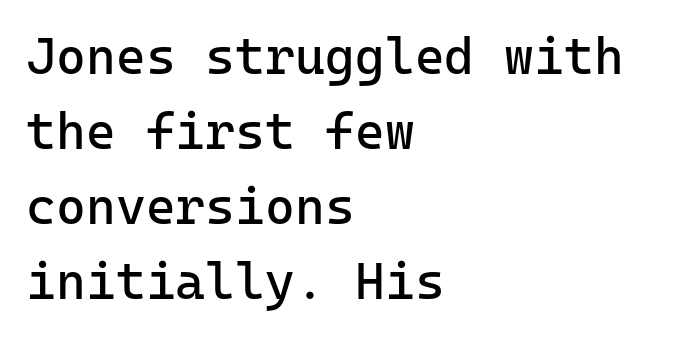
{"serif": "no", "italic": "no", "bold": "no", "weight": "regular", "width": "normal", "stroke_contrast": "low", "x_height": "medium", "monospaced": "yes", "underline": "no", "align": "left", "line_spacing": "normal", "line_spacing_ratio": 1.47, "letter_spacing": "normal", "letter_spacing_em": 0.0, "glyph_px": 51}
